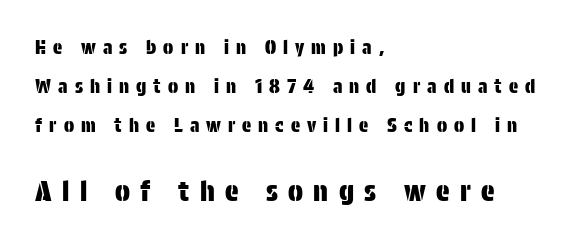
Posture: upright roman. A great deal of white space separates one row of letters from the next. The typesetter chose a ragged-right arrangement here. This sample uses a sans-serif face. A student would notice the bottom passage is typeset larger than what precedes it. Unmarked baselines from the first word to the last.
